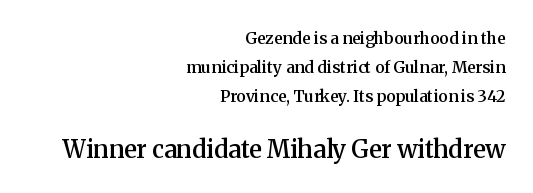
{"italic": "no", "bold": "semi", "underline": "no", "align": "right", "line_spacing_ratio": 1.8, "letter_spacing": "normal", "letter_spacing_em": 0.0, "larger_block": "second", "size_ratio": 1.5, "glyph_px": 24}
